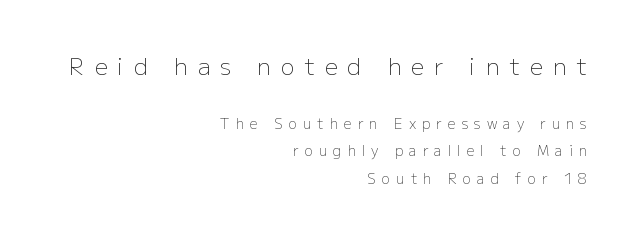
The baseline area is clear. Is the type heavy? It reads as light-to-regular instead. A typesetter would mark this as roman, not italic. Line ends are locked; line starts wander. Loose tracking; the words dissolve into strings of separated letters. Between these two stacked blocks, the higher one wins on size.
